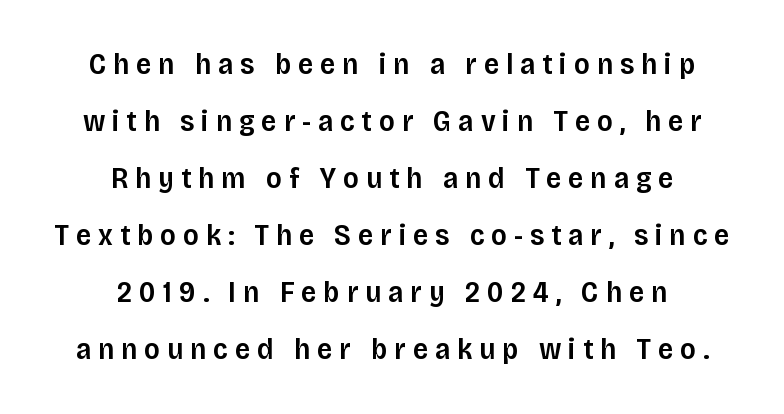
The image shows 30 px semibold sans-serif type, upright; set centered, loose line spacing (1.9x), unusually wide letter spacing (+0.23 em), not underlined; low stroke contrast and a large x-height.
